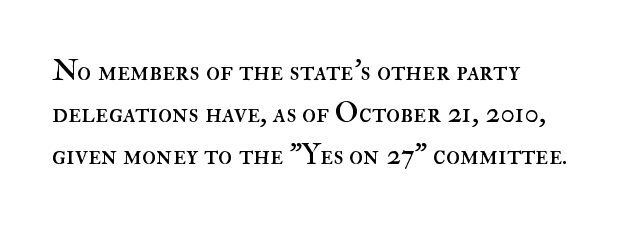
Each letter keeps its own natural width here, so spacing adapts to shape. A typesetter would call this zero additional tracking. The characters are drawn with everyday or finer stroke widths. The line-height multiplier appears to be the usual default.
